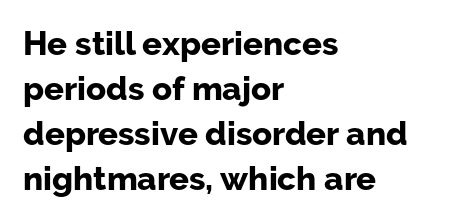
Line beginnings align vertically; line endings do not. Vertical spacing — default. Default kerning and tracking; the words read as compact shapes. Type without underlining. Unlike a traditional serif, this face leaves its strokes unadorned. Strong, thick strokes mark this as bold type.
